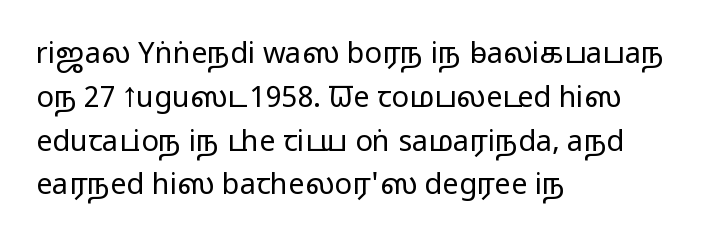
The image shows 29 px regular-weight, wide sans-serif type, upright; set left-aligned, normal line spacing (1.51x), normal letter spacing, not underlined; low stroke contrast and a medium x-height.
